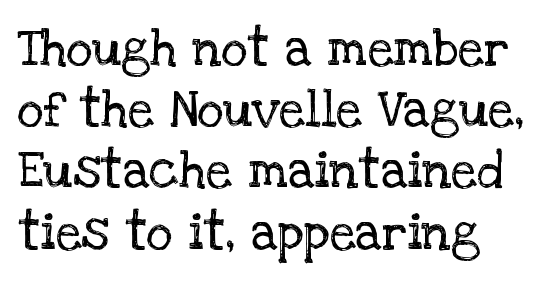
{"serif": "yes", "italic": "no", "bold": "no", "weight": "regular", "width": "normal", "stroke_contrast": "low", "x_height": "large", "monospaced": "no", "underline": "no", "align": "left", "line_spacing_ratio": 1.2, "letter_spacing": "normal", "letter_spacing_em": 0.0, "glyph_px": 51}
